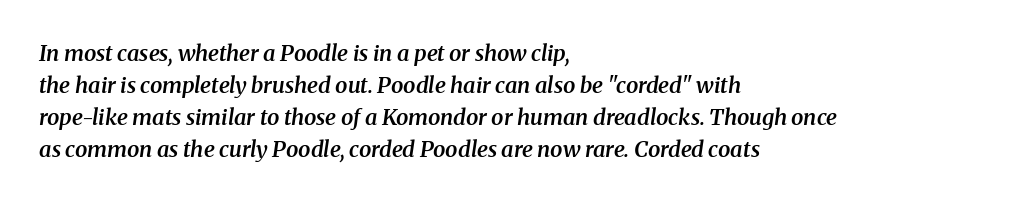
No word sits above an underline. Compared with a centered layout, this one pins lines to the left instead. A typesetter would call this zero additional tracking. Successive baselines arrive at the customary interval.
